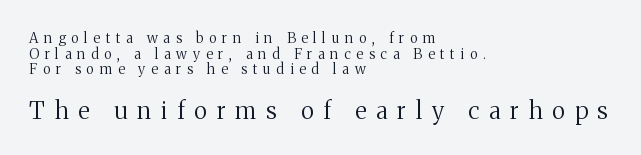
Q: Is the text bold? A: No.
Q: Is the text italic (slanted)? A: No, it is upright.
Q: Is the text underlined? A: No.
Q: How is the paragraph aligned? A: Left-aligned.
Q: Is the spacing between letters normal or unusually wide? A: Unusually wide.
Q: Is the spacing between lines tight, normal or loose? A: Tight.
Q: Which block of text is set in a larger size, the first (top) or the second (bottom)? A: The second (bottom) one.
